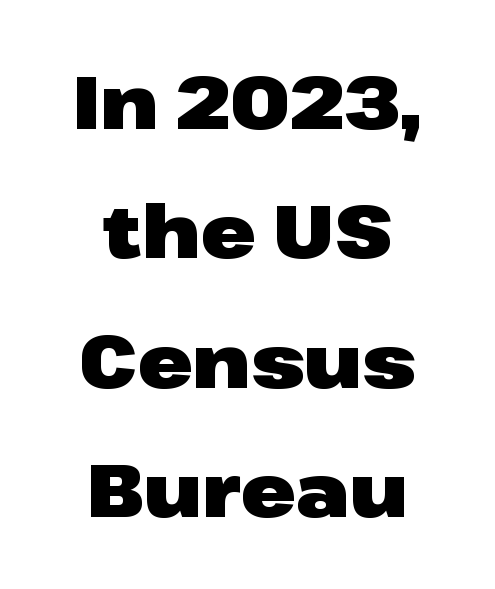
Q: Is the text bold? A: Yes.
Q: Is the text italic (slanted)? A: No, it is upright.
Q: Is the typeface a serif or a sans-serif typeface? A: Sans-serif.
Q: Is the text underlined? A: No.
Q: How is the paragraph aligned? A: Centered.
Q: Is the spacing between letters normal or unusually wide? A: Normal.
Q: Width (condensed, normal, or wide)? A: Wide.
Q: Stroke contrast? A: Low.
Q: x-height? A: Medium.
Q: Monospaced? A: No.
